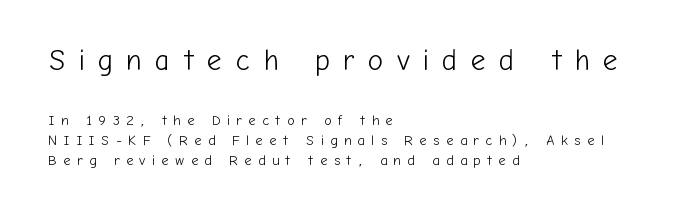
Between these two stacked blocks, the higher one wins on size. What stands out about the letter spacing? Its width — letters are far apart. When letters stand straight like this, we call the style roman or upright. This sample has the flowing, uneven cadence of proportional lettering. Every row of glyphs begins at an identical x-position on the left. In terms of leading, this rendering sits right in the middle.
